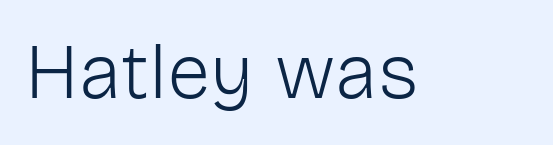
The font family rendered here belongs to the sans-serif group. Every stem runs plumb, perpendicular to the baseline. The letters advance in unequal steps, a hallmark of proportional type. The typeface has the unassuming heft of standard copy or less. Tracking value appears to be zero — textbook default spacing. The zone under the glyphs is completely vacant.
